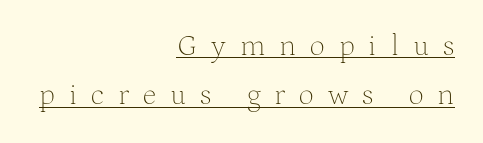
Right-aligned paragraph, ragged on the left. Descenders here cross a horizontal rule under the line. This rendering employs a face with finishing strokes, i.e., a serif. Do the characters align in a grid? No, the font is proportional.
